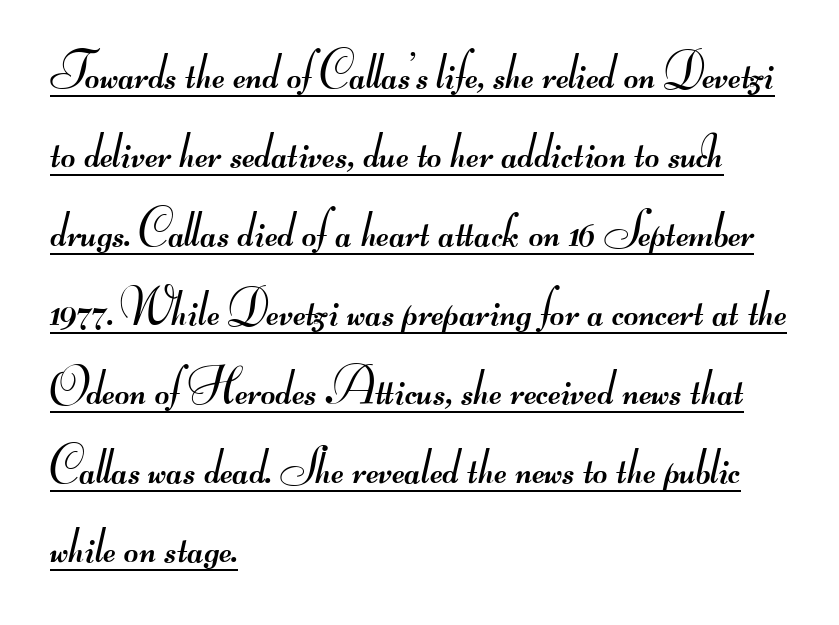
{"serif": "no", "bold": "no", "weight": "regular", "width": "wide", "stroke_contrast": "medium", "monospaced": "no", "underline": "yes", "align": "left", "line_spacing": "normal", "line_spacing_ratio": 1.58, "letter_spacing": "normal", "letter_spacing_em": 0.0, "glyph_px": 50}
